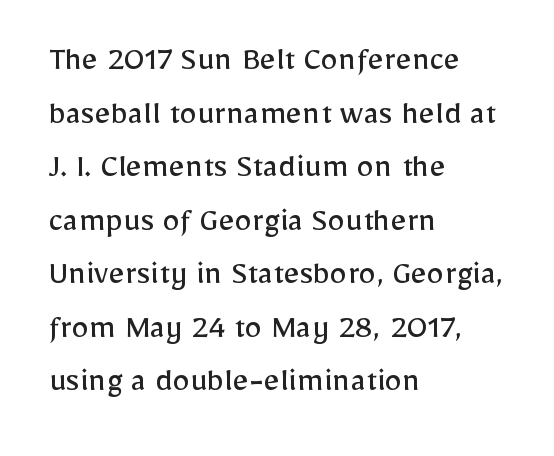
{"serif": "no", "italic": "no", "bold": "no", "weight": "regular", "width": "normal", "stroke_contrast": "low", "x_height": "medium", "monospaced": "no", "underline": "no", "align": "left", "line_spacing": "normal", "line_spacing_ratio": 1.53, "letter_spacing": "normal", "letter_spacing_em": 0.0, "glyph_px": 35}
